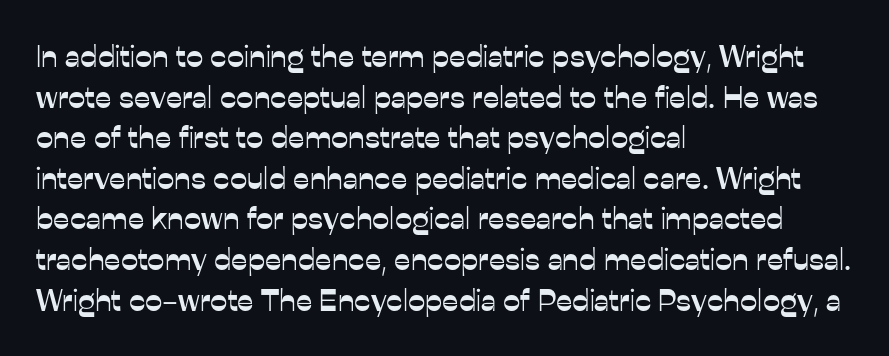
Q: Is the text italic (slanted)? A: No, it is upright.
Q: Is the typeface a serif or a sans-serif typeface? A: Sans-serif.
Q: Is the text underlined? A: No.
Q: How is the paragraph aligned? A: Left-aligned.
Q: Is the spacing between letters normal or unusually wide? A: Normal.
Q: Is the spacing between lines tight, normal or loose? A: Normal.
Q: Width (condensed, normal, or wide)? A: Normal.
Q: Stroke contrast? A: Low.
Q: x-height? A: Medium.
Q: Monospaced? A: No.
